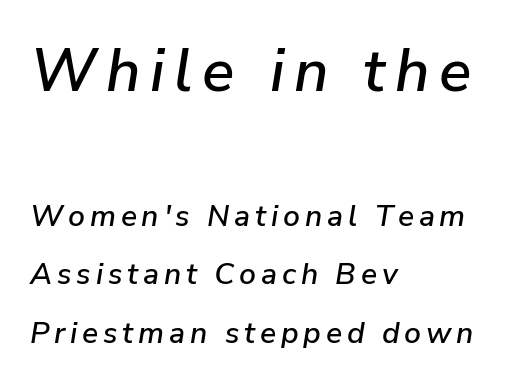
Q: Is the text italic (slanted)? A: Yes, it leans right by about 9 degrees.
Q: Is the text underlined? A: No.
Q: How is the paragraph aligned? A: Left-aligned.
Q: Is the spacing between lines tight, normal or loose? A: Loose.
Q: Which block of text is set in a larger size, the first (top) or the second (bottom)? A: The first (top) one.
Q: Width (condensed, normal, or wide)? A: Normal.
Q: Stroke contrast? A: Low.
Q: x-height? A: Medium.
Q: Monospaced? A: No.
